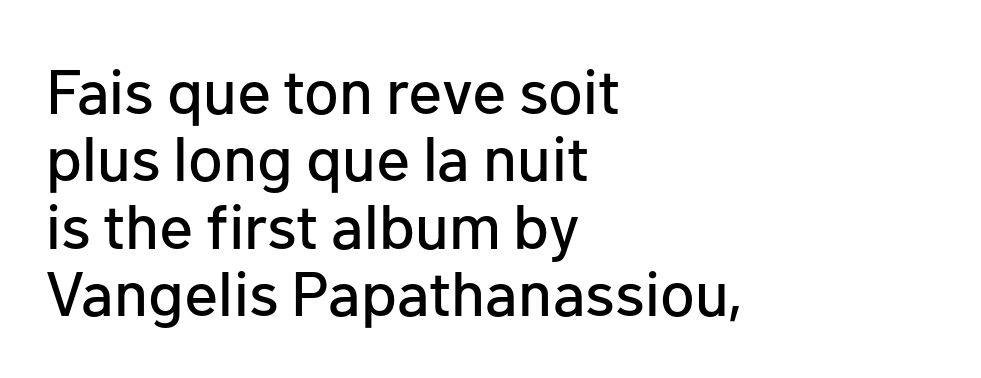
Q: Is the text italic (slanted)? A: No, it is upright.
Q: Is the typeface a serif or a sans-serif typeface? A: Sans-serif.
Q: Is the text underlined? A: No.
Q: How is the paragraph aligned? A: Left-aligned.
Q: Is the spacing between letters normal or unusually wide? A: Normal.
Q: Is the spacing between lines tight, normal or loose? A: Tight.
Q: Width (condensed, normal, or wide)? A: Normal.
Q: Stroke contrast? A: Low.
Q: x-height? A: Medium.
Q: Monospaced? A: No.
